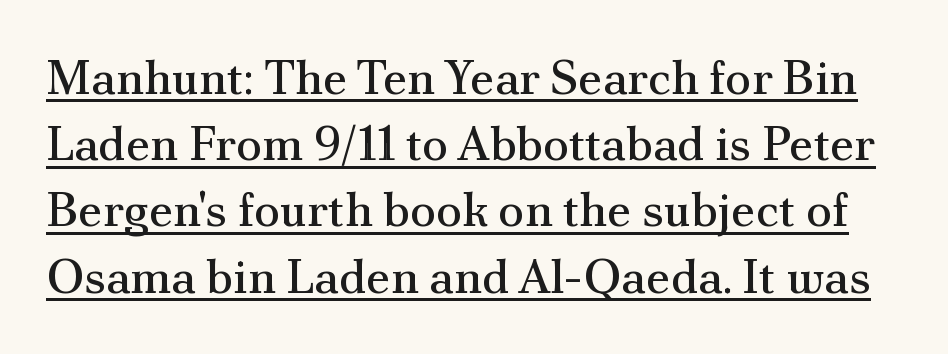
Q: Is the text bold? A: No.
Q: Is the text italic (slanted)? A: No, it is upright.
Q: Is the typeface a serif or a sans-serif typeface? A: Serif.
Q: Is the text underlined? A: Yes.
Q: Is the spacing between letters normal or unusually wide? A: Normal.
Q: Is the spacing between lines tight, normal or loose? A: Normal.
Q: Width (condensed, normal, or wide)? A: Normal.
Q: Stroke contrast? A: Medium.
Q: x-height? A: Small.
Q: Monospaced? A: No.
